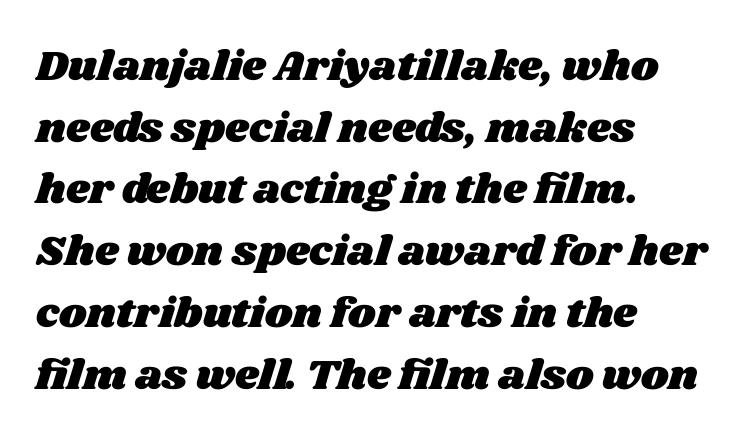
{"width": "wide", "stroke_contrast": "medium", "x_height": "large", "monospaced": "no", "underline": "no", "align": "left", "line_spacing": "normal", "line_spacing_ratio": 1.47, "letter_spacing": "normal", "letter_spacing_em": 0.0, "glyph_px": 42}
